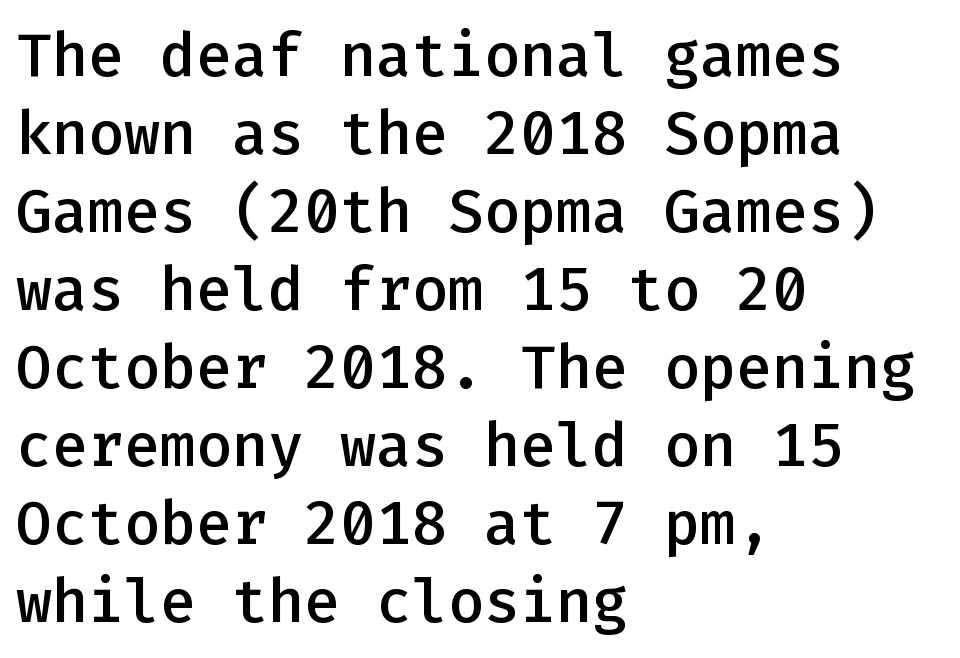
{"serif": "no", "italic": "no", "bold": "semi", "weight": "semibold", "width": "normal", "stroke_contrast": "low", "x_height": "medium", "monospaced": "yes", "underline": "no", "align": "left", "line_spacing": "normal", "line_spacing_ratio": 1.3, "letter_spacing": "normal", "letter_spacing_em": 0.0, "glyph_px": 60}
